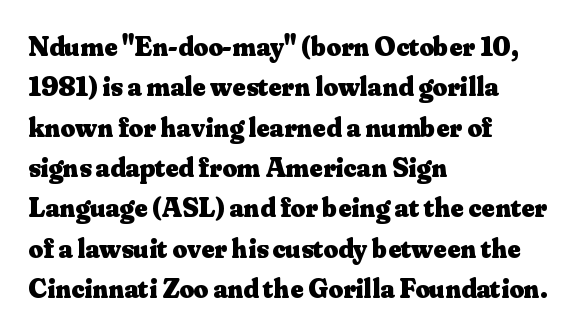
The image shows 28 px heavy serif type, upright; set left-aligned, normal line spacing (1.44x), normal letter spacing, not underlined; medium stroke contrast and a small x-height.
